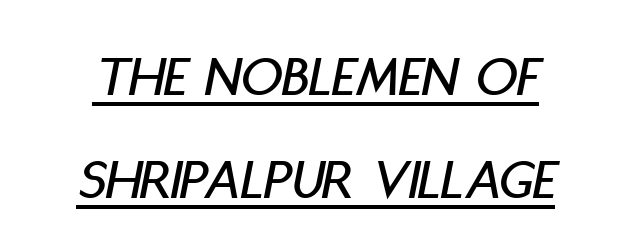
{"italic": "yes", "lean": "right", "slant_degrees": 11, "width": "condensed", "stroke_contrast": "low", "x_height": "large", "monospaced": "no", "underline": "yes", "line_spacing_ratio": 1.77, "letter_spacing": "normal", "letter_spacing_em": 0.0, "glyph_px": 58}
